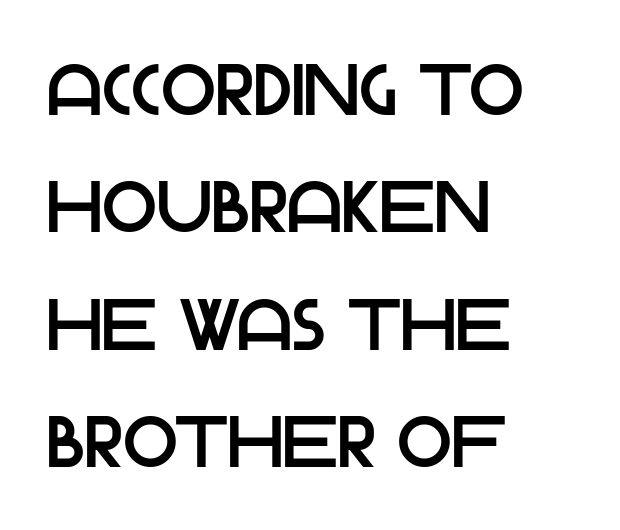
Q: Is the text italic (slanted)? A: No, it is upright.
Q: Is the typeface a serif or a sans-serif typeface? A: Sans-serif.
Q: Is the text underlined? A: No.
Q: How is the paragraph aligned? A: Left-aligned.
Q: Is the spacing between letters normal or unusually wide? A: Normal.
Q: Is the spacing between lines tight, normal or loose? A: Normal.
Q: Width (condensed, normal, or wide)? A: Normal.
Q: Stroke contrast? A: Low.
Q: x-height? A: Large.
Q: Monospaced? A: No.
